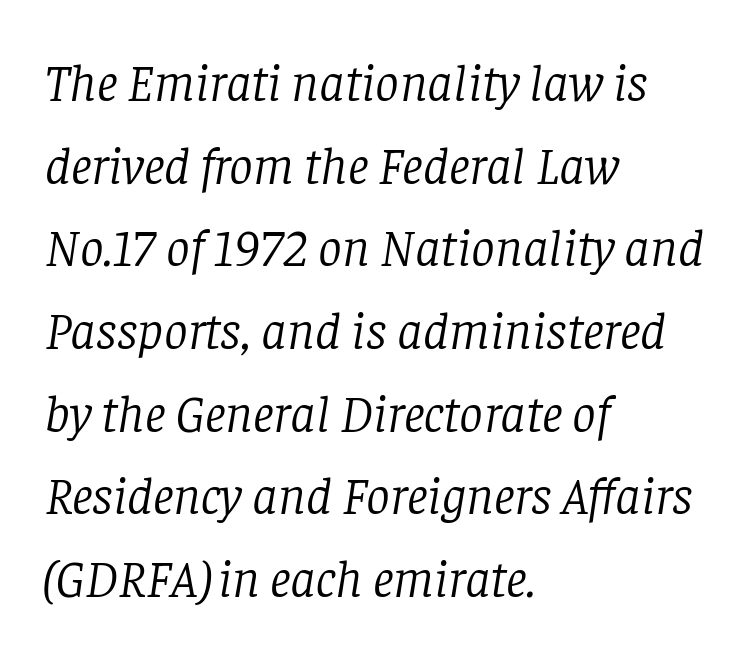
Honestly, the letter spacing is just normal — you wouldn't notice it. Each letter keeps its own natural width here, so spacing adapts to shape. Teacher's note: observe the even left margin — that is flush-left alignment. The line-height multiplier appears to be the usual default. The passage shown leans; its letterforms are oblique.
